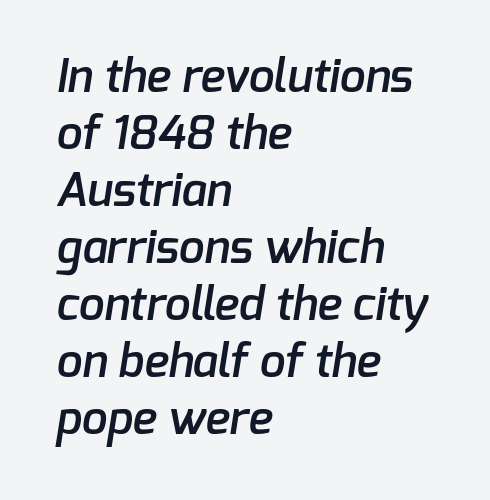
{"serif": "no", "bold": "semi", "weight": "semibold", "width": "normal", "stroke_contrast": "low", "x_height": "medium", "monospaced": "no", "underline": "no", "align": "left", "line_spacing_ratio": 1.24, "letter_spacing": "normal", "letter_spacing_em": 0.0, "glyph_px": 46}
